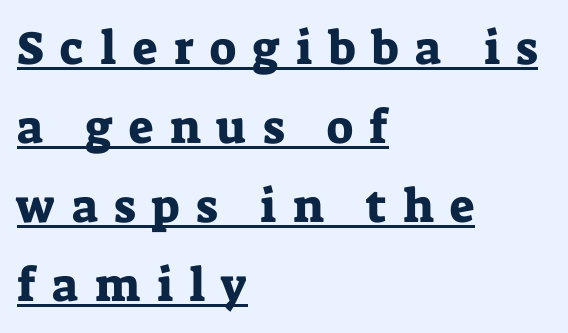
{"serif": "yes", "italic": "no", "width": "normal", "stroke_contrast": "low", "x_height": "medium", "monospaced": "no", "underline": "yes", "align": "left", "line_spacing": "normal", "line_spacing_ratio": 1.68, "letter_spacing": "wide", "letter_spacing_em": 0.35, "glyph_px": 47}
